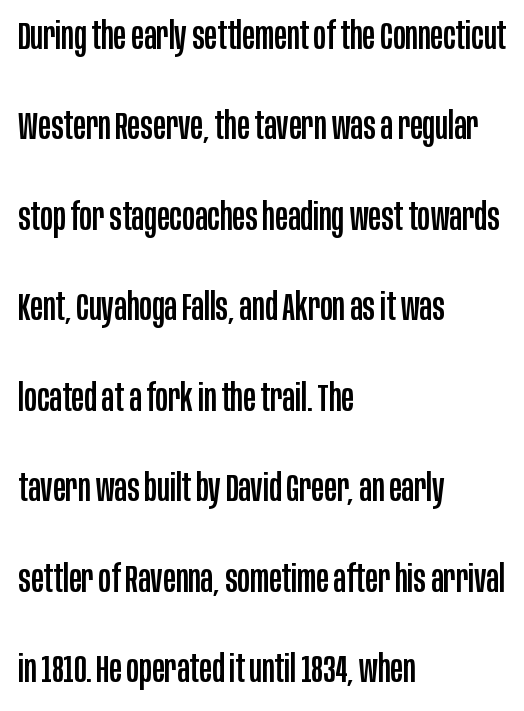
The image shows 38 px condensed sans-serif type, upright; set left-aligned, loose line spacing (2.38x), normal letter spacing, not underlined; low stroke contrast and a large x-height.
